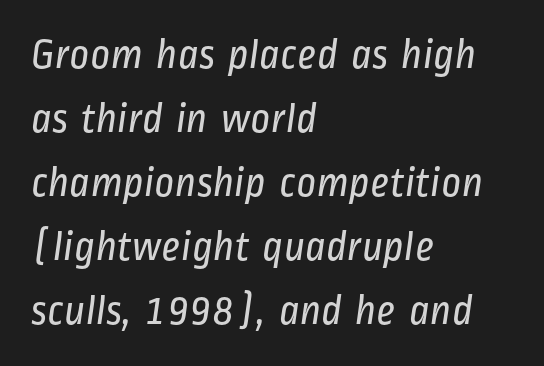
Q: Is the text bold? A: No.
Q: Is the typeface a serif or a sans-serif typeface? A: Sans-serif.
Q: Is the text underlined? A: No.
Q: How is the paragraph aligned? A: Left-aligned.
Q: Is the spacing between letters normal or unusually wide? A: Normal.
Q: Is the spacing between lines tight, normal or loose? A: Normal.
Q: Width (condensed, normal, or wide)? A: Condensed.
Q: Stroke contrast? A: Low.
Q: x-height? A: Medium.
Q: Monospaced? A: No.
